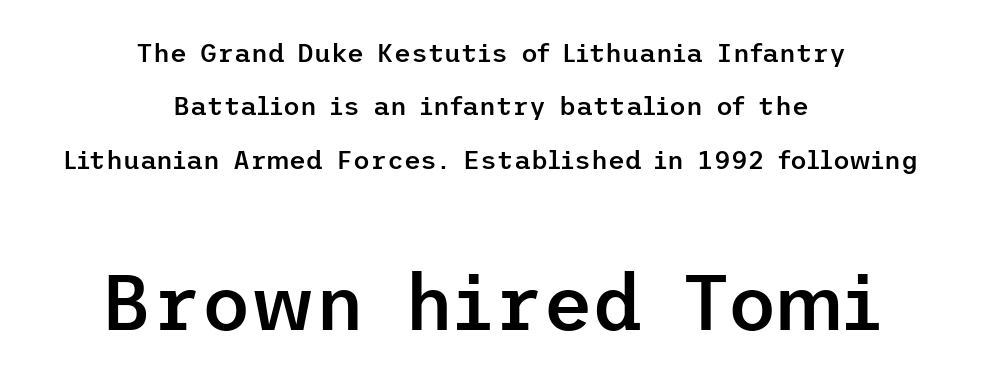
The image shows 77 px semibold sans-serif type, upright; set centered, loose line spacing (2.05x), normal letter spacing, not underlined; the second (bottom) block is 2.96x larger; low stroke contrast and a medium x-height.
